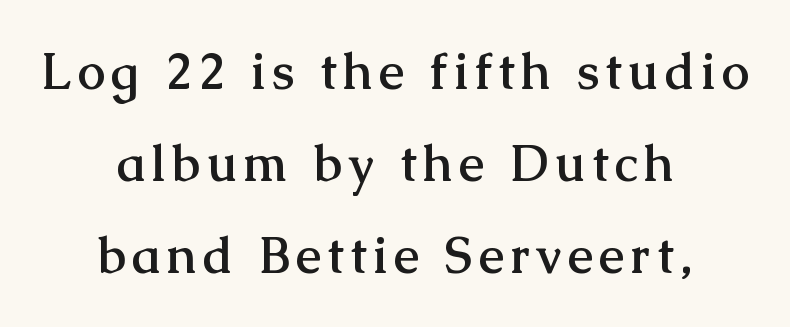
Where is the straight margin? There isn't one; the lines are centered. This rendering features lettering with no underline. Plenty of ink on the page — the face is bold. Letterform terminals end in serifs throughout the passage. Proportional: the letters do not fall into vertical columns. The font's upright variant was chosen for this text.
